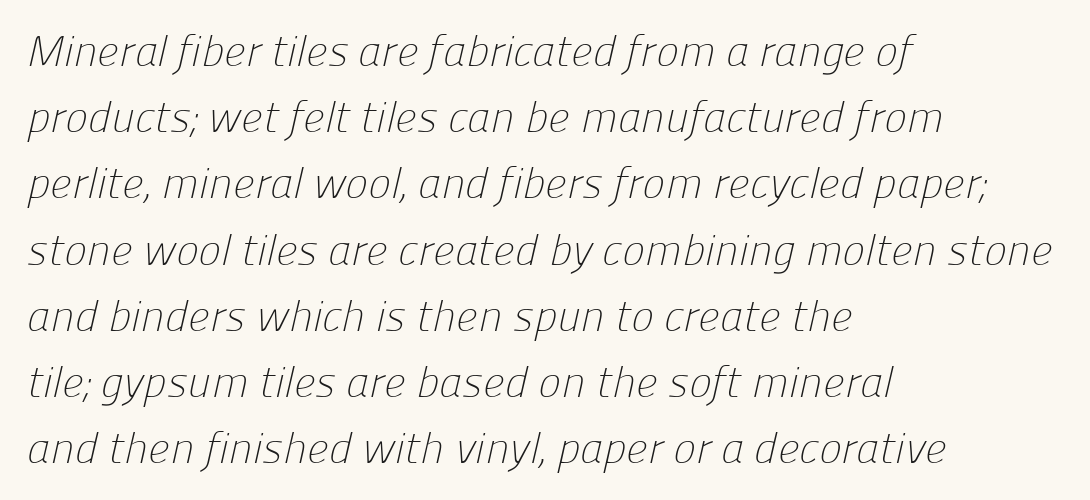
The line texture is even and compact thanks to regular tracking. Observe the absence of serifs on each vertical stroke in this sample. This is not heavy type; no bold has been used. The letters advance in unequal steps, a hallmark of proportional type. How would I describe the line gaps? Plain and ordinary.
